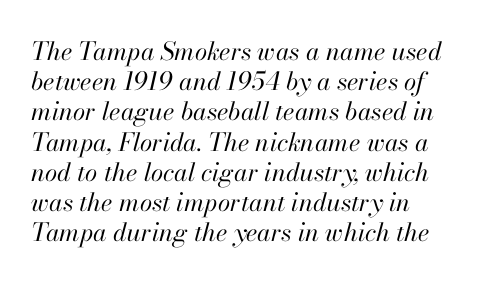
Any mark beneath the type? The region is blank. The strokes carry an ordinary text weight at most. The paragraph shown leans on its left margin. Short note: letters normally spaced. The rendering applies a slant to the glyphs.
